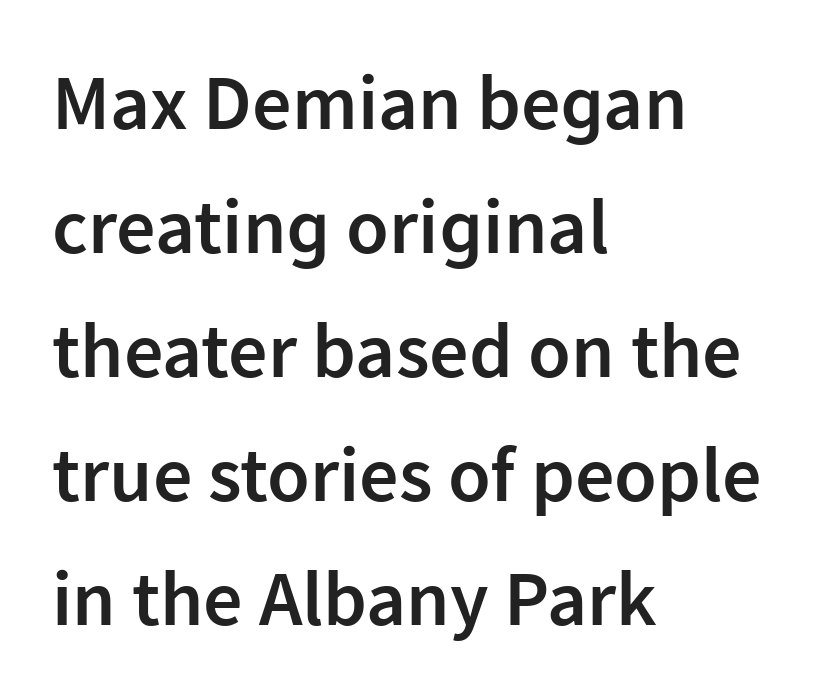
{"serif": "no", "italic": "no", "bold": "semi", "weight": "semibold", "width": "normal", "stroke_contrast": "low", "x_height": "medium", "monospaced": "no", "underline": "no", "align": "left", "line_spacing": "normal", "line_spacing_ratio": 1.59, "letter_spacing": "normal", "letter_spacing_em": 0.0, "glyph_px": 78}
